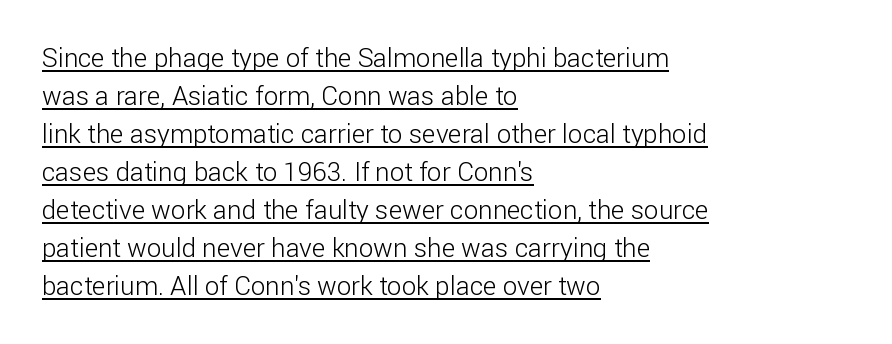
{"italic": "no", "bold": "no", "underline": "yes", "align": "left", "line_spacing": "normal", "line_spacing_ratio": 1.46, "letter_spacing": "normal", "letter_spacing_em": 0.0, "glyph_px": 26}
